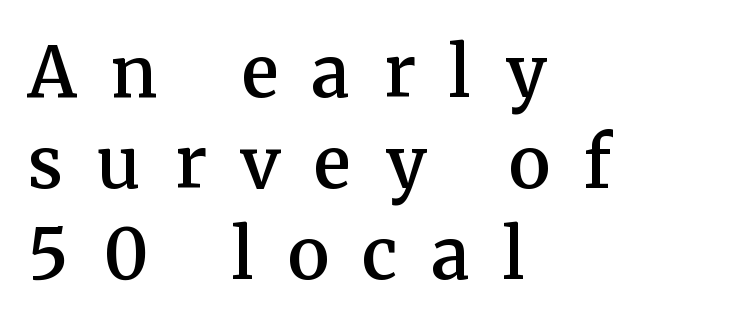
Horizontal alignment here is leftward, the default for most running prose. The type is letterspaced generously, with wide tracking. Is this a fixed-width face? No — the glyphs have proportional, varying widths. Small tapered or slab feet sit at the stroke ends, so this counts as serif. Has an underline been added? It has not.
